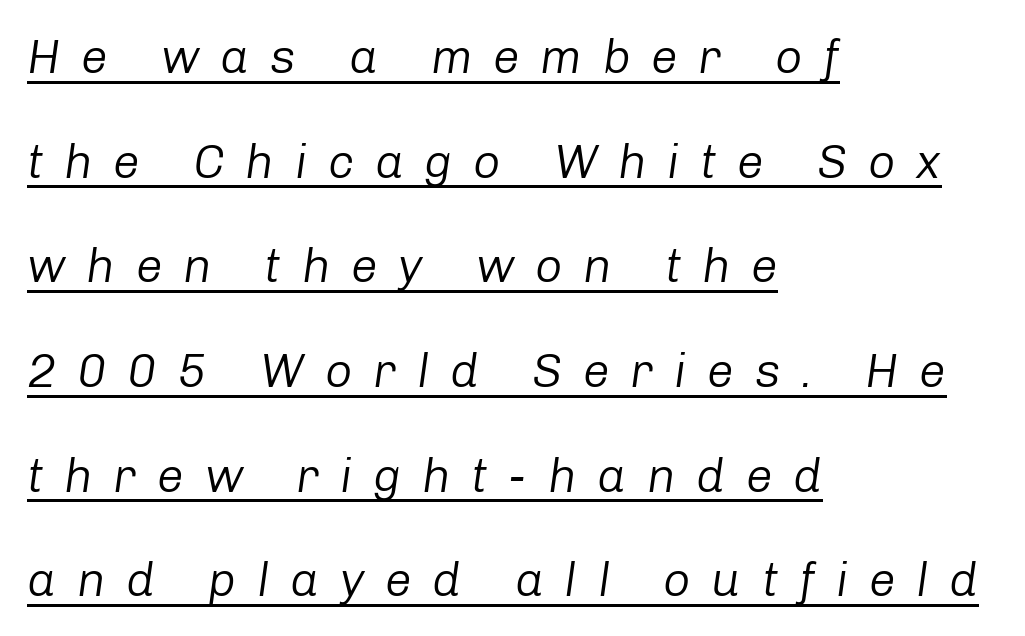
Q: Is the text bold? A: No.
Q: Is the text italic (slanted)? A: Yes, it leans right by about 8 degrees.
Q: Is the text underlined? A: Yes.
Q: How is the paragraph aligned? A: Left-aligned.
Q: Is the spacing between letters normal or unusually wide? A: Unusually wide.
Q: Is the spacing between lines tight, normal or loose? A: Loose.
Q: Width (condensed, normal, or wide)? A: Normal.
Q: Stroke contrast? A: Low.
Q: x-height? A: Medium.
Q: Monospaced? A: No.
